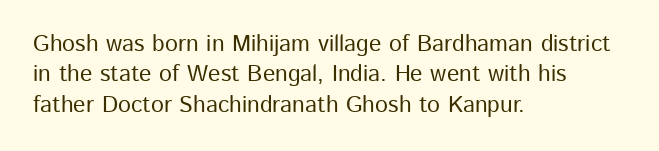
The image shows 23 px text type, upright; set left-aligned, normal line spacing (1.32x), normal letter spacing, not underlined.
